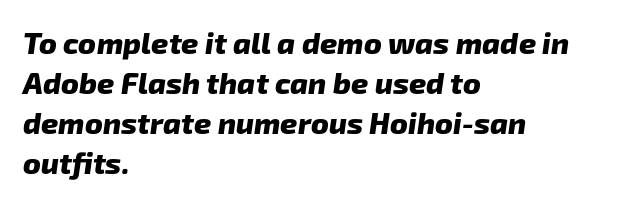
{"serif": "no", "bold": "yes", "weight": "heavy", "width": "normal", "stroke_contrast": "low", "x_height": "medium", "monospaced": "no", "underline": "no", "align": "left", "line_spacing": "normal", "line_spacing_ratio": 1.33, "letter_spacing": "normal", "letter_spacing_em": 0.0, "glyph_px": 30}
